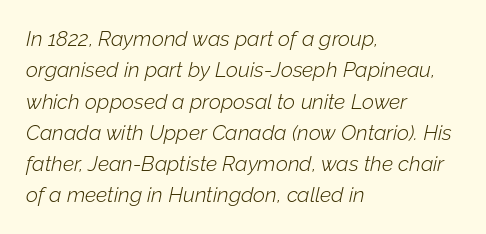
{"italic": "yes", "lean": "right", "slant_degrees": 12, "bold": "no", "underline": "no", "align": "left", "line_spacing": "normal", "line_spacing_ratio": 1.49, "letter_spacing": "normal", "letter_spacing_em": 0.0, "glyph_px": 21}
